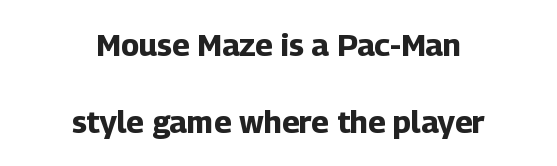
{"serif": "no", "italic": "no", "bold": "yes", "weight": "bold", "width": "normal", "stroke_contrast": "low", "x_height": "medium", "monospaced": "no", "underline": "no", "align": "center", "line_spacing": "loose", "line_spacing_ratio": 2.5, "letter_spacing": "normal", "letter_spacing_em": 0.0, "glyph_px": 31}
